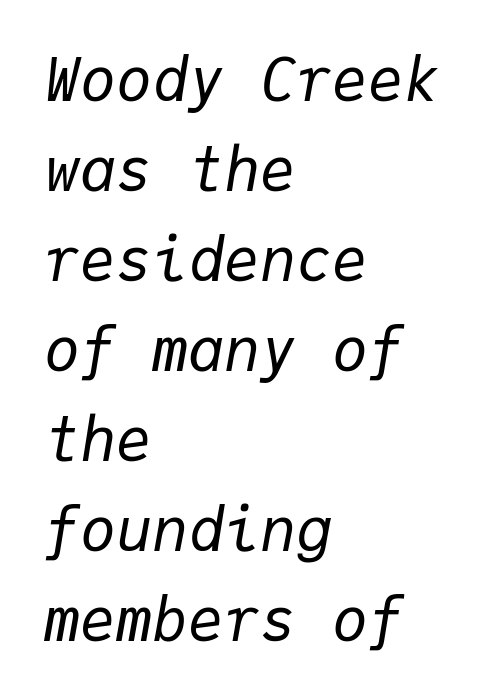
The image shows 60 px regular-weight type, italic (leaning right), monospaced; set left-aligned, normal line spacing (1.5x), normal letter spacing, not underlined; low stroke contrast and a medium x-height.
